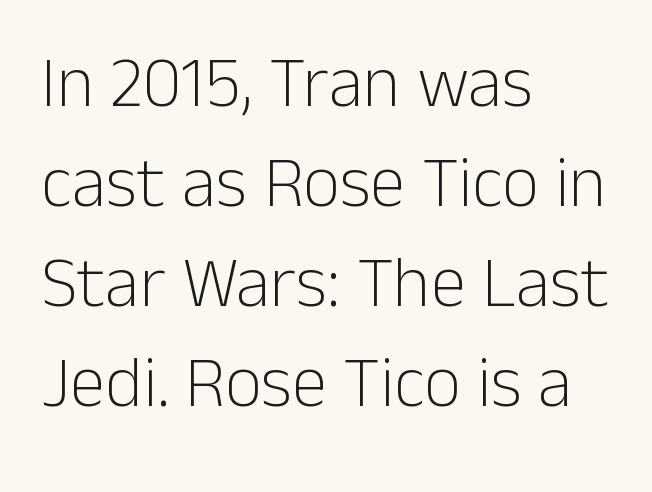
{"serif": "no", "italic": "no", "bold": "no", "weight": "light", "width": "normal", "stroke_contrast": "low", "x_height": "medium", "monospaced": "no", "underline": "no", "align": "left", "line_spacing": "normal", "line_spacing_ratio": 1.39, "letter_spacing": "normal", "letter_spacing_em": 0.0, "glyph_px": 72}
